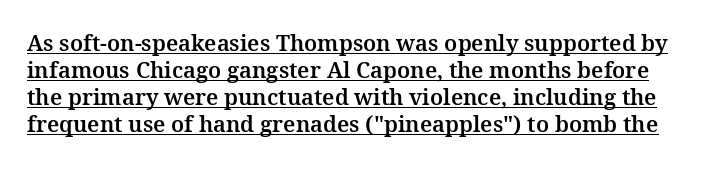
The image shows 22 px text type, upright; set line spacing 1.22x, normal letter spacing, underlined.
